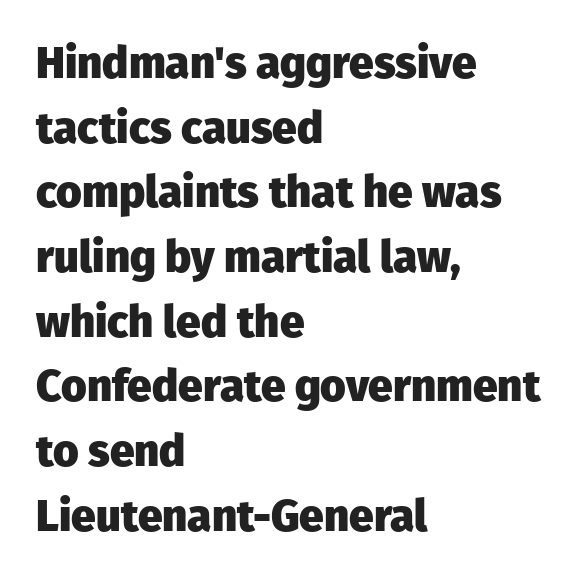
The image shows 44 px heavy sans-serif type, upright; set left-aligned, normal line spacing (1.47x), normal letter spacing, not underlined; low stroke contrast and a medium x-height.
